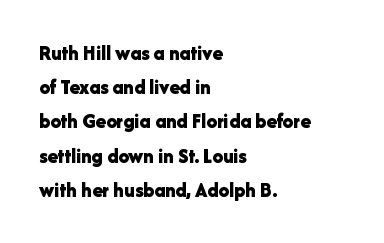
{"italic": "no", "bold": "yes", "underline": "no", "align": "left", "line_spacing": "normal", "line_spacing_ratio": 1.63, "letter_spacing": "normal", "letter_spacing_em": 0.0, "glyph_px": 21}
